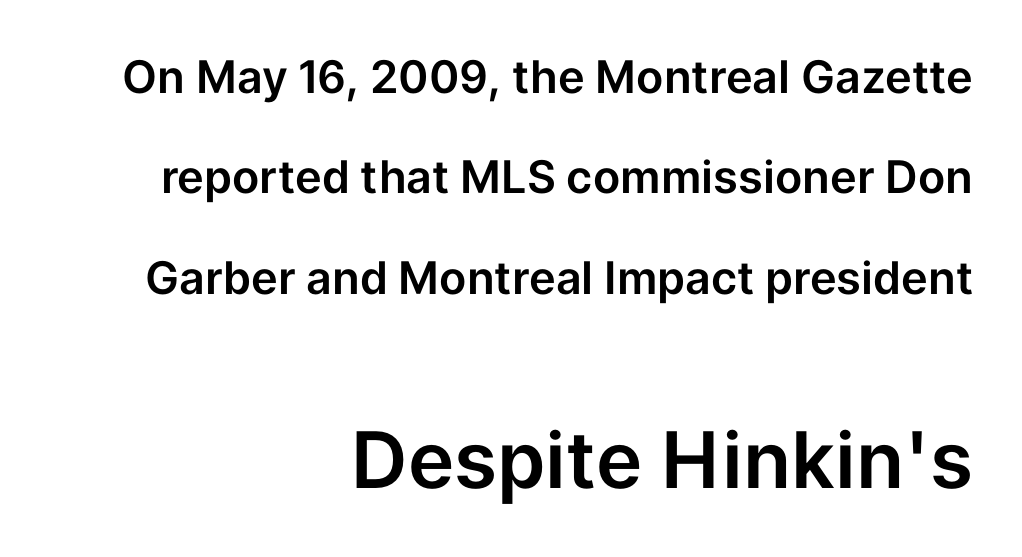
Standard letterfit; no display-style spreading of the glyphs. Size hierarchy here favors the trailing block over the leading one. The foot of each line stays bare and open. Looks like regular typesetting: each glyph gets only the width it needs. Italic? Not at all — the glyphs are vertical.
